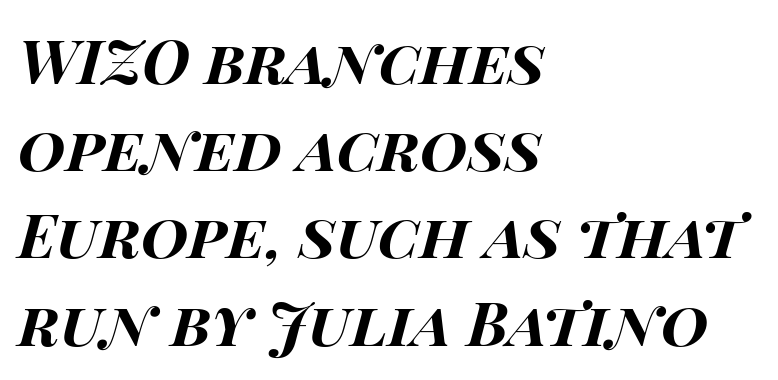
{"italic": "yes", "lean": "right", "slant_degrees": 14, "bold": "yes", "weight": "bold", "width": "wide", "stroke_contrast": "high", "x_height": "large", "monospaced": "no", "underline": "no", "align": "left", "line_spacing": "normal", "line_spacing_ratio": 1.43, "letter_spacing": "normal", "letter_spacing_em": 0.0, "glyph_px": 61}
